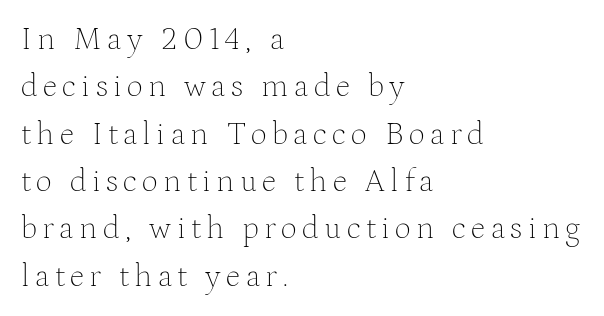
Check where the strokes stop: tiny serifs finish them off. A typesetter would mark this as roman, not italic. This sample has the flowing, uneven cadence of proportional lettering. Heft: none added — not bold. Glance below the letters and you will spot only blank space.
